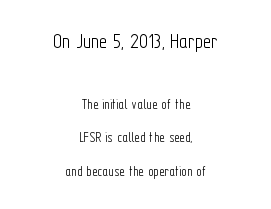
This rendering uses center alignment, leaving both contours irregular but symmetric. The line-height multiplier appears high, well above default. The specimen omits any rule beneath the text block's lines. The cut favours lightness, reaching ordinary text weight at its darkest. Block one is the big one; block two sits smaller underneath. The specimen reads as upright at a glance.
